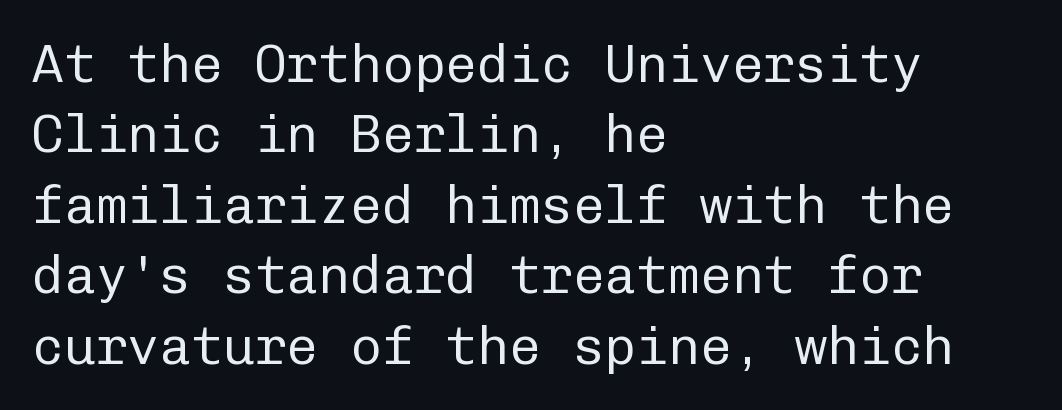
These lines were composed using upright roman letters. These lines are composed in type without serifs. Summary of vertical rhythm: regular, with standard interline spacing. Beneath every word, the page is bare.
